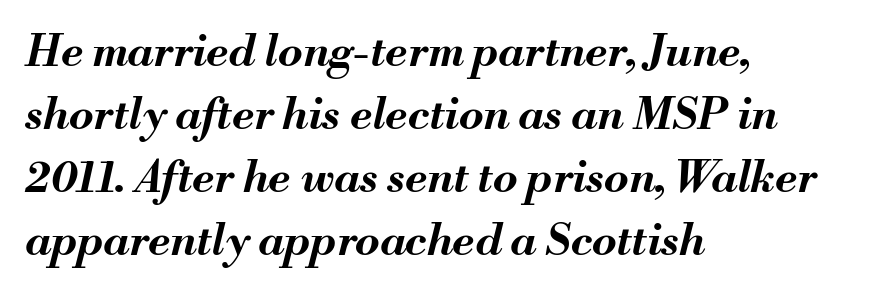
The image shows 44 px bold type, italic (leaning right); set left-aligned, normal line spacing (1.43x), normal letter spacing, not underlined; medium stroke contrast and a small x-height.
